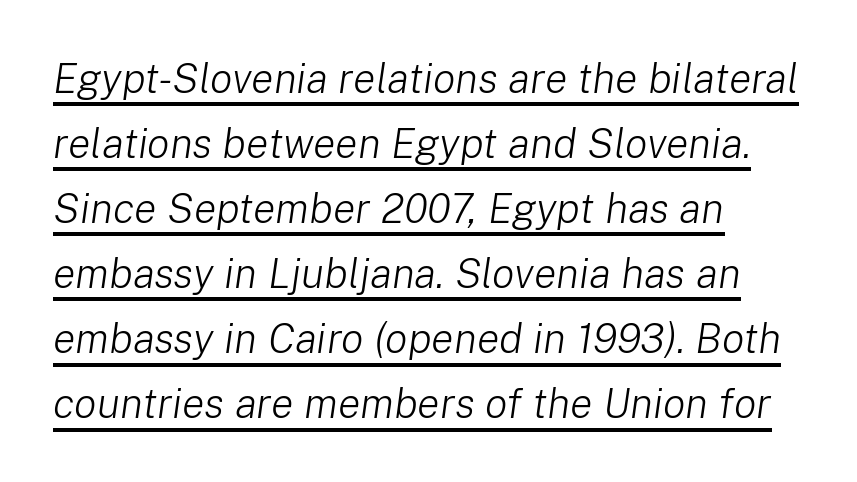
Q: Is the text bold? A: No.
Q: Is the text italic (slanted)? A: Yes, it leans right by about 8 degrees.
Q: Is the text underlined? A: Yes.
Q: How is the paragraph aligned? A: Left-aligned.
Q: Is the spacing between letters normal or unusually wide? A: Normal.
Q: Is the spacing between lines tight, normal or loose? A: Normal.
Q: Width (condensed, normal, or wide)? A: Normal.
Q: Stroke contrast? A: Low.
Q: x-height? A: Medium.
Q: Monospaced? A: No.
